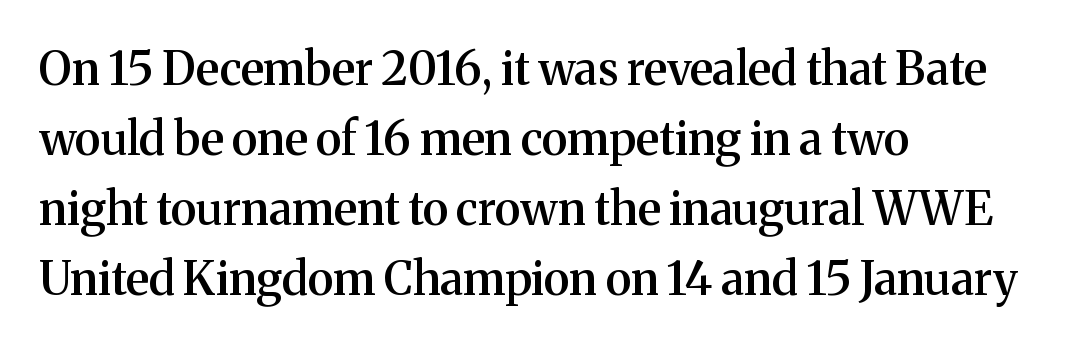
{"serif": "yes", "italic": "no", "bold": "semi", "weight": "semibold", "width": "normal", "stroke_contrast": "medium", "x_height": "medium", "monospaced": "no", "underline": "no", "align": "left", "line_spacing": "normal", "line_spacing_ratio": 1.52, "letter_spacing": "normal", "letter_spacing_em": 0.0, "glyph_px": 46}
